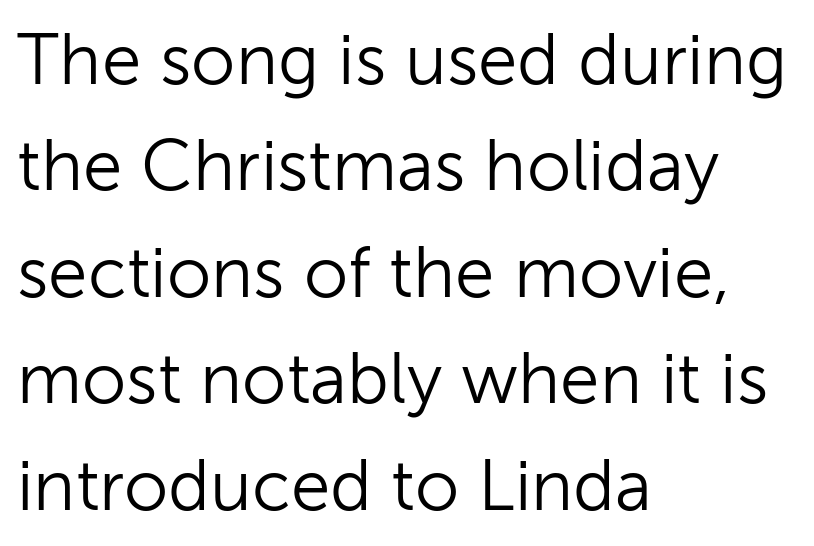
Characters follow at the spacing the type designer built in. A roman cut, with each character standing at attention. The text was rendered using a sans face with plain stroke endings. Proportional: the letters do not fall into vertical columns.
